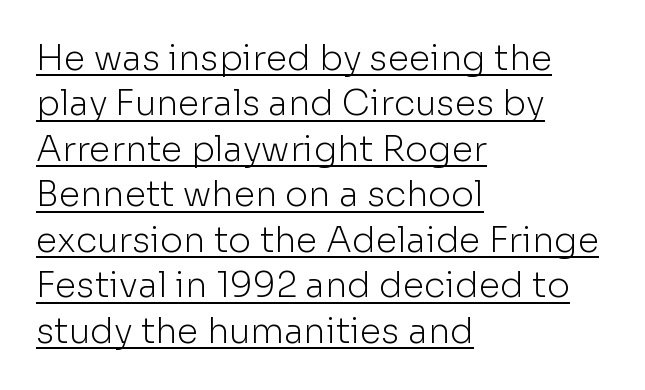
The image shows 35 px light sans-serif type, upright; set left-aligned, normal line spacing (1.3x), normal letter spacing, underlined; low stroke contrast and a medium x-height.
